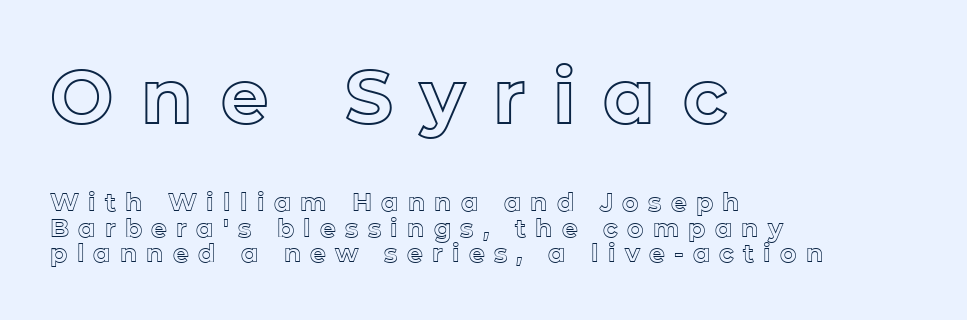
Unmarked baselines from the first word to the last. Line starts are locked; line ends wander. Tracking here is generous; glyphs stand well apart from one another. You could barely slide anything between these rows. The emphasis by scale lands on block number one, above.
